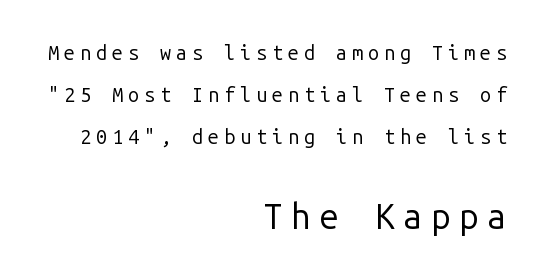
Glyph-to-glyph distance is far greater than everyday printed text. The strokes carry an ordinary text weight at most. This sample trades compactness for vertical openness between lines. A typesetter would call this monospace, since all characters share one set width. The text was rendered using a sans face with plain stroke endings. Line ends are locked; line starts wander.
